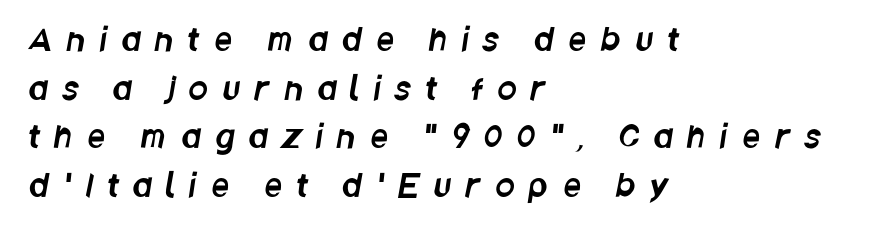
{"serif": "no", "width": "condensed", "stroke_contrast": "low", "x_height": "large", "monospaced": "no", "underline": "no", "align": "left", "line_spacing": "normal", "line_spacing_ratio": 1.57, "letter_spacing": "wide", "letter_spacing_em": 0.48, "glyph_px": 31}
